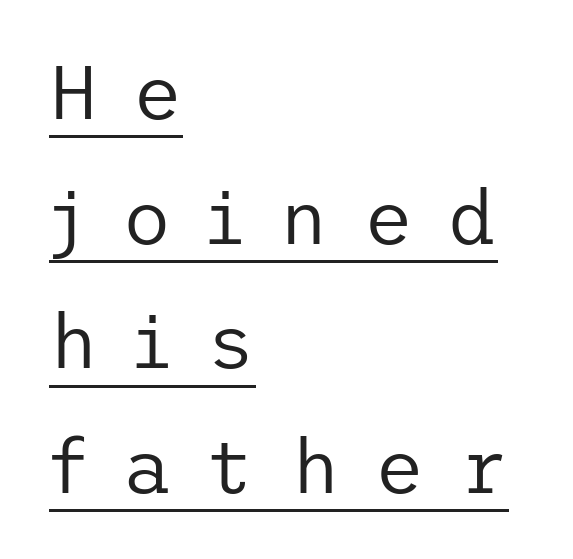
Font category for this specimen: sans-serif. Visually the block forms a straight wall on the left and a jagged coastline on the right. Rows of type keep a routine distance in the vertical direction. The typesetting does not lean heavy: it is not bold.
